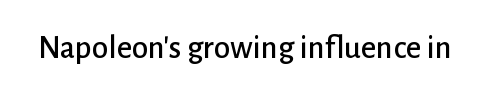
The image shows 33 px sans-serif type, upright; set normal letter spacing, not underlined; low stroke contrast and a medium x-height.
